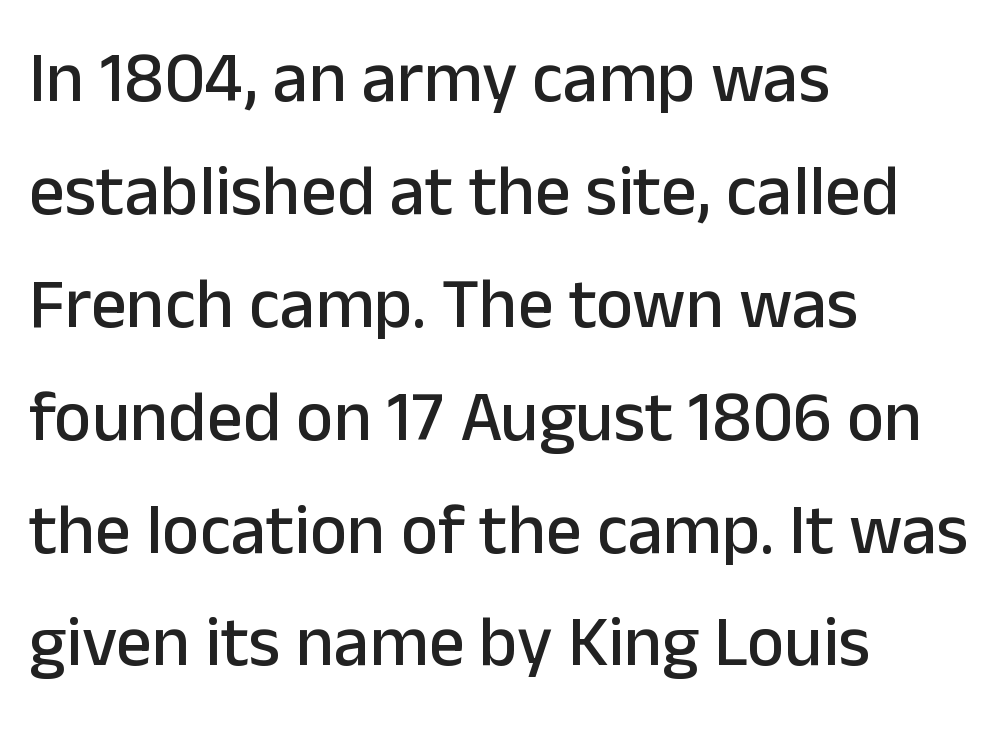
{"serif": "no", "italic": "no", "width": "normal", "stroke_contrast": "low", "x_height": "medium", "monospaced": "no", "underline": "no", "align": "left", "line_spacing": "normal", "line_spacing_ratio": 1.59, "letter_spacing": "normal", "letter_spacing_em": 0.0, "glyph_px": 71}
